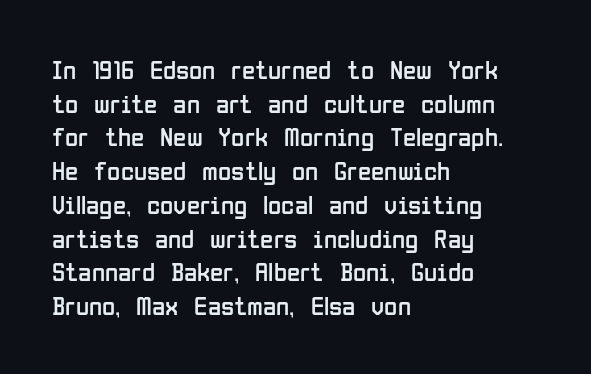
The image shows 27 px text type, upright; set left-aligned, normal line spacing (1.25x), normal letter spacing, not underlined.
